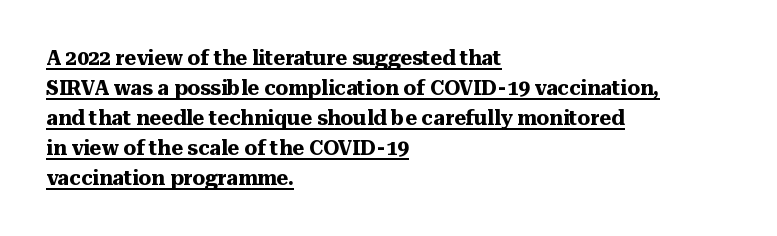
The image shows 20 px bold type, upright; set left-aligned, normal line spacing (1.5x), normal letter spacing, underlined.
